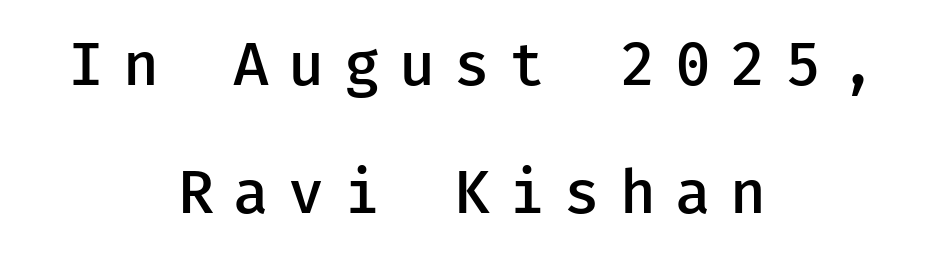
The image shows 60 px semibold sans-serif type, upright; set centered, loose line spacing (2.13x), unusually wide letter spacing (+0.32 em), not underlined; low stroke contrast and a medium x-height.
